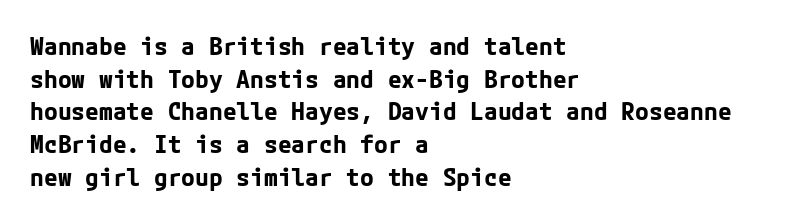
Q: Is the text bold? A: Yes.
Q: Is the text italic (slanted)? A: No, it is upright.
Q: Is the text underlined? A: No.
Q: How is the paragraph aligned? A: Left-aligned.
Q: Is the spacing between letters normal or unusually wide? A: Normal.
Q: Is the spacing between lines tight, normal or loose? A: Normal.
